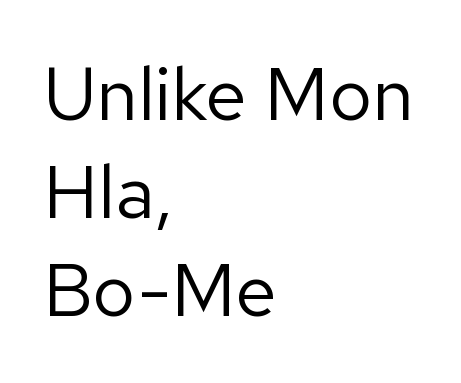
The face used here is proportionally spaced, like ordinary book or web type. Tracking here is standard; glyphs follow each other at the usual distance. Stems and bowls with no extra thickness — not bold. This block has exactly the height ordinary leading produces. The passage shown is not underscored anywhere.
